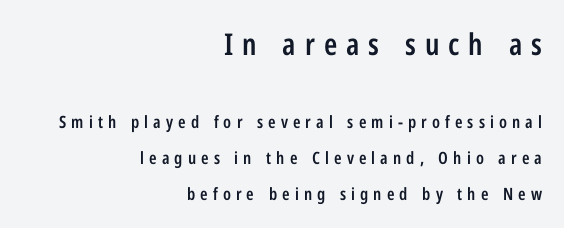
Baseline-to-baseline distance is far greater than the letter height. Look at the stroke-to-counter ratio: somewhat heavy, a semibold. No italicization has been applied; the sample stays upright. Each row of text sits above clean, open space. Is the block centered? No — it sits flush against the right margin.
